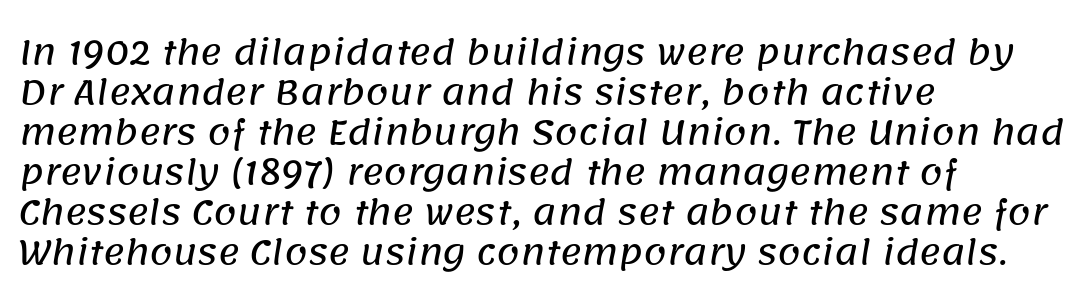
{"serif": "no", "width": "normal", "stroke_contrast": "low", "x_height": "large", "monospaced": "no", "underline": "no", "align": "left", "line_spacing_ratio": 1.21, "letter_spacing": "normal", "letter_spacing_em": 0.0, "glyph_px": 33}
